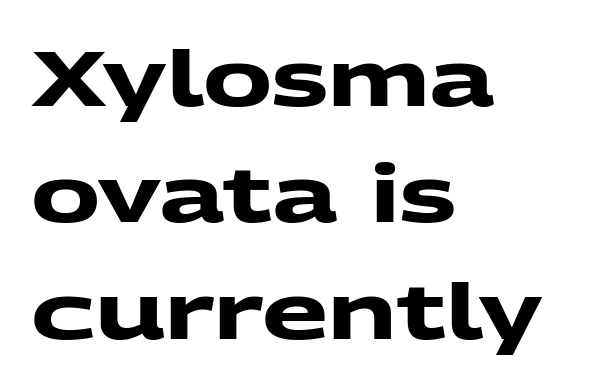
{"serif": "no", "bold": "yes", "weight": "heavy", "width": "wide", "stroke_contrast": "medium", "x_height": "medium", "monospaced": "no", "underline": "no", "align": "left", "line_spacing": "normal", "line_spacing_ratio": 1.51, "letter_spacing": "normal", "letter_spacing_em": 0.0, "glyph_px": 77}
